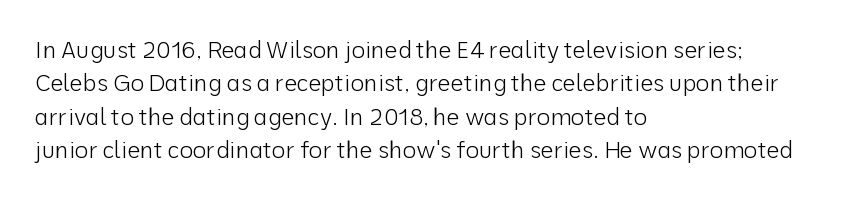
{"italic": "no", "bold": "no", "underline": "no", "align": "left", "line_spacing": "normal", "line_spacing_ratio": 1.45, "letter_spacing": "normal", "letter_spacing_em": 0.0, "glyph_px": 23}
